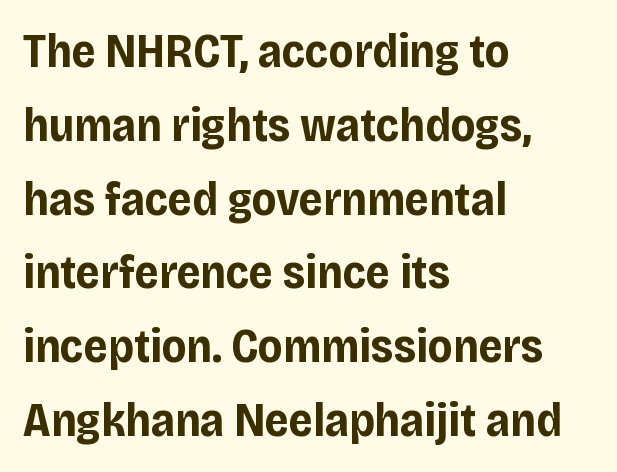
The image shows 47 px bold sans-serif type, upright; set left-aligned, normal line spacing (1.57x), normal letter spacing, not underlined; low stroke contrast and a large x-height.
